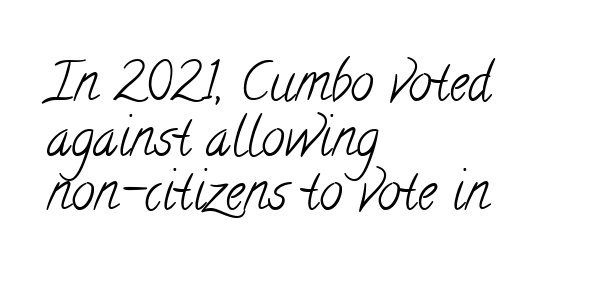
Line starts are locked; line ends wander. Only glyphs here, with clear space below each row. Default kerning and tracking; the words read as compact shapes. Successive baselines arrive quickly, one right under another.
